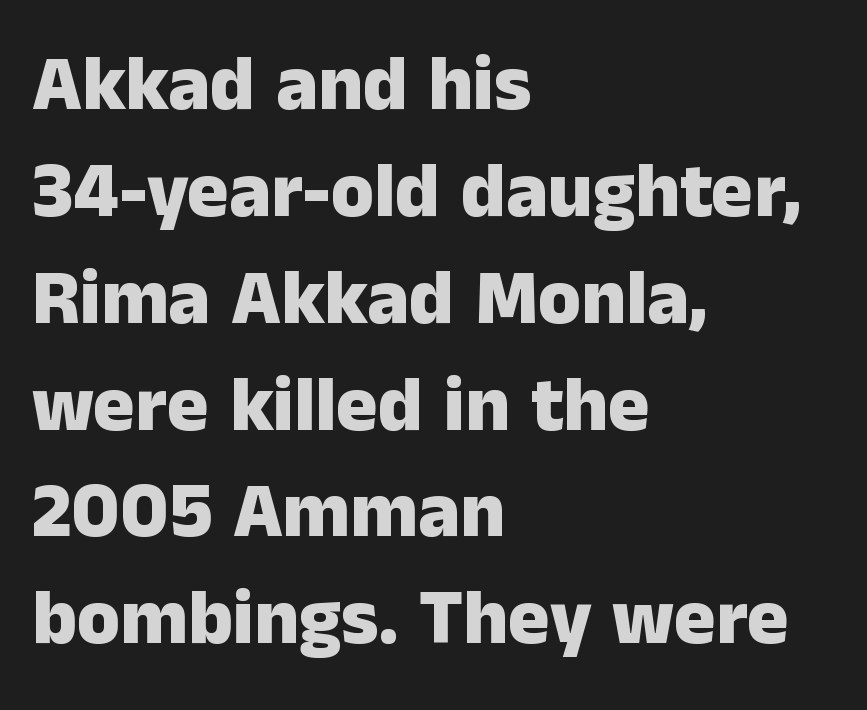
The image shows 78 px heavy sans-serif type, upright; set left-aligned, normal line spacing (1.37x), normal letter spacing, not underlined; low stroke contrast and a medium x-height.
